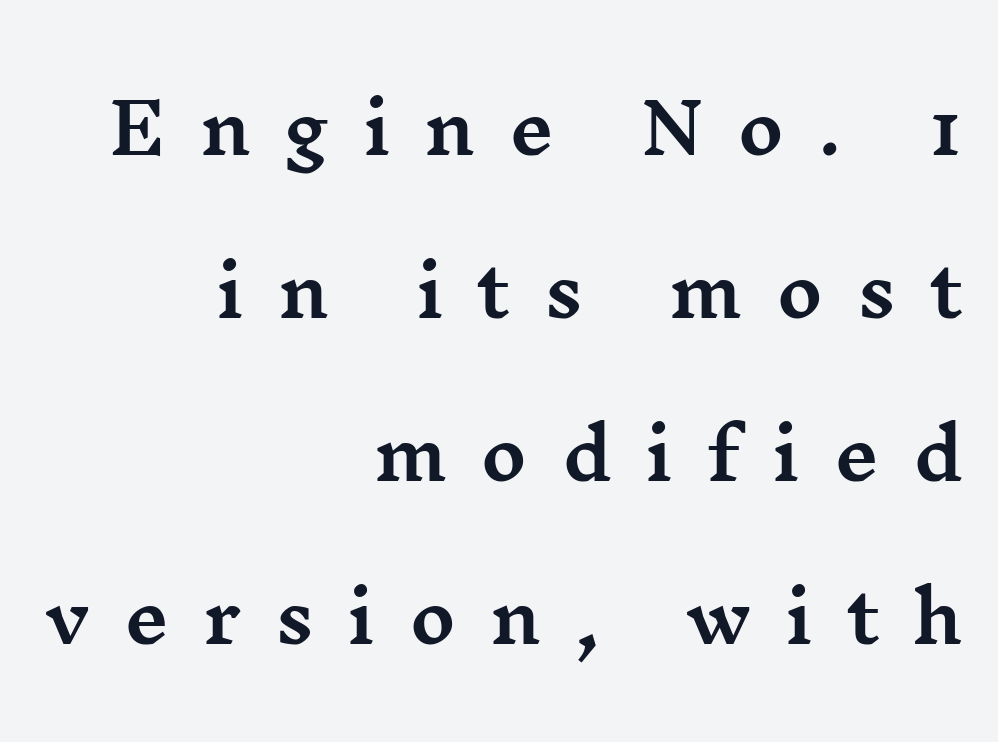
{"serif": "yes", "italic": "no", "width": "wide", "stroke_contrast": "medium", "x_height": "medium", "monospaced": "no", "underline": "no", "align": "right", "line_spacing": "loose", "line_spacing_ratio": 2.33, "letter_spacing": "wide", "letter_spacing_em": 0.48, "glyph_px": 70}
